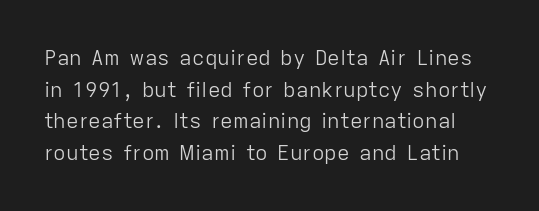
Rule under the text: the space is simply empty. Heaviness? Minimal to ordinary, like unemphasized prose. The type sits square on the baseline with zero lean. Glyph-to-glyph distance matches everyday printed text. Compared with typical paragraphs, the rows here are spaced about the same.
